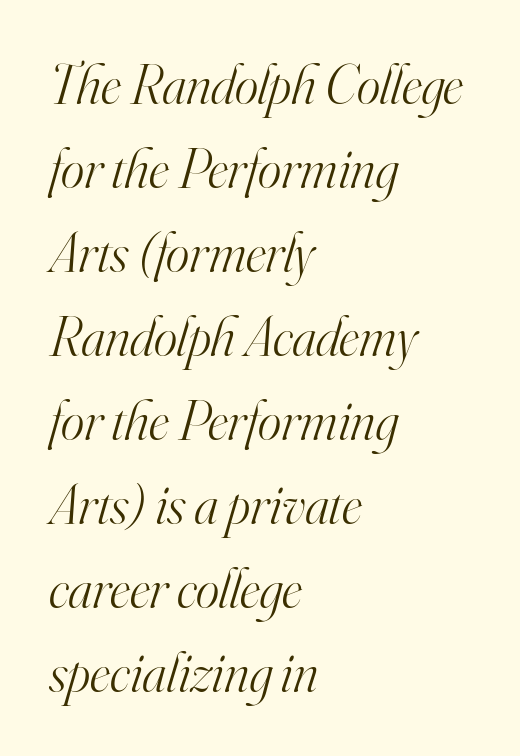
The passage shown is not underscored anywhere. No letter is thick-stroked: the sample isn't bold. The typeface chosen for these lines features serifs. Students, observe: this is what conventionally led text looks like.
